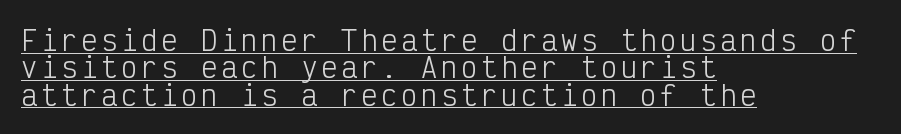
The image shows 27 px text type, upright; set left-aligned, tight line spacing (1.01x), underlined.
